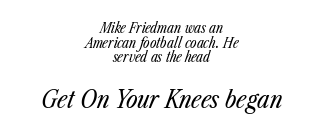
The block sitting lower on the canvas is the one with enlarged characters. Nobody touched the tracking dial on this one. One-word summary of the alignment: center. Weight: not bold — regular or lighter. This rendering features lettering with no underline.
